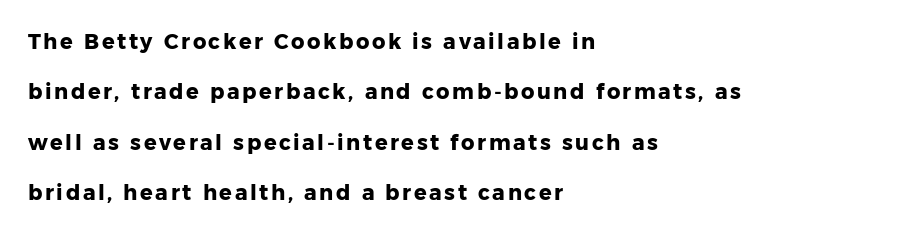
{"italic": "no", "bold": "yes", "underline": "no", "align": "left", "line_spacing": "loose", "line_spacing_ratio": 2.4, "glyph_px": 21}
